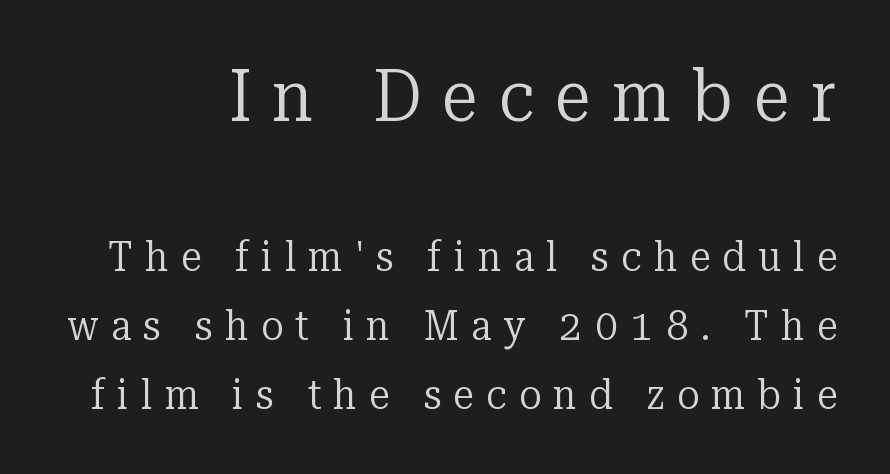
Q: Is the text bold? A: No.
Q: Is the text italic (slanted)? A: No, it is upright.
Q: Is the typeface a serif or a sans-serif typeface? A: Serif.
Q: Is the text underlined? A: No.
Q: Is the spacing between letters normal or unusually wide? A: Unusually wide.
Q: Is the spacing between lines tight, normal or loose? A: Normal.
Q: Which block of text is set in a larger size, the first (top) or the second (bottom)? A: The first (top) one.
Q: Width (condensed, normal, or wide)? A: Normal.
Q: Stroke contrast? A: Low.
Q: x-height? A: Medium.
Q: Monospaced? A: No.
